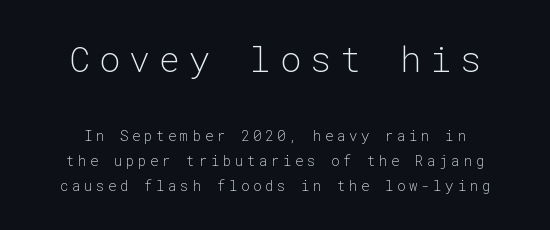
{"serif": "no", "italic": "no", "bold": "no", "weight": "light", "width": "normal", "stroke_contrast": "low", "x_height": "medium", "monospaced": "yes", "underline": "no", "line_spacing_ratio": 1.79, "letter_spacing": "wide", "letter_spacing_em": 0.26, "larger_block": "first", "size_ratio": 2.5, "glyph_px": 35}
